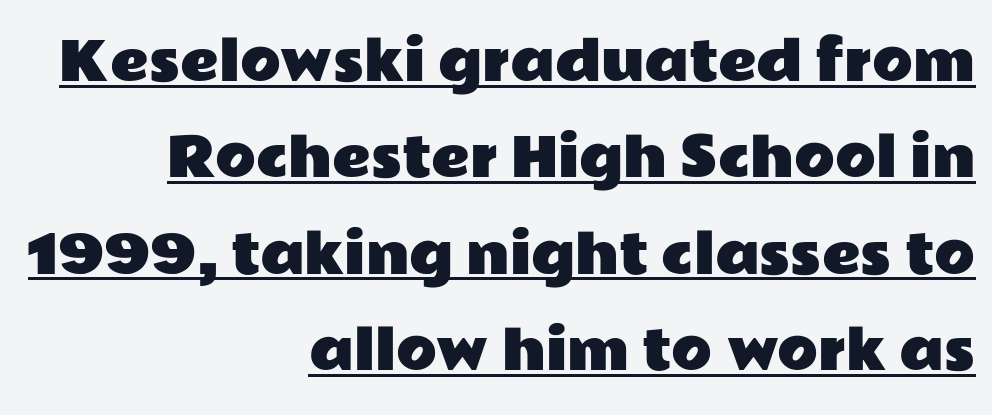
The image shows 53 px wide sans-serif type, upright; set right-aligned, line spacing 1.82x, normal letter spacing, underlined; low stroke contrast and a medium x-height.
